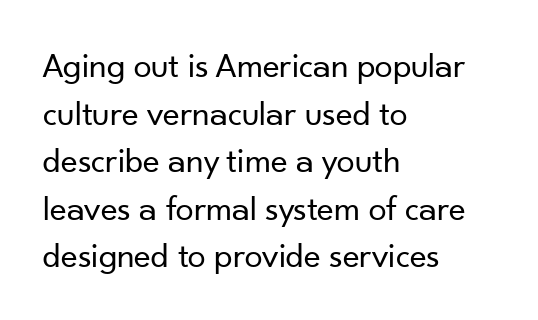
Q: Is the text bold? A: No.
Q: Is the text italic (slanted)? A: No, it is upright.
Q: Is the typeface a serif or a sans-serif typeface? A: Sans-serif.
Q: Is the text underlined? A: No.
Q: How is the paragraph aligned? A: Left-aligned.
Q: Is the spacing between letters normal or unusually wide? A: Normal.
Q: Is the spacing between lines tight, normal or loose? A: Normal.
Q: Width (condensed, normal, or wide)? A: Normal.
Q: Stroke contrast? A: Low.
Q: x-height? A: Small.
Q: Monospaced? A: No.
